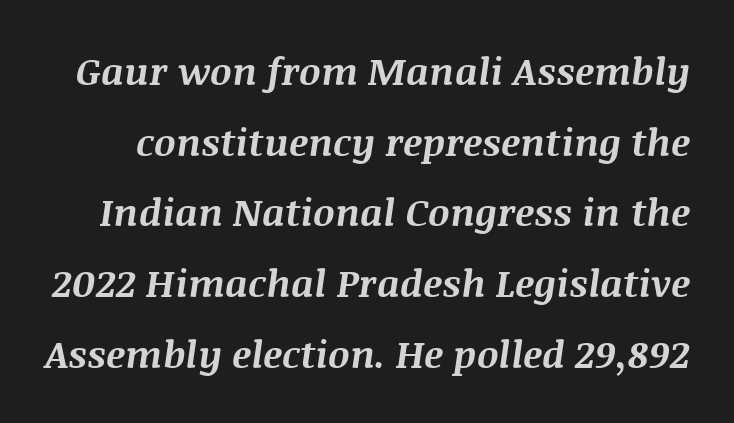
Q: Is the text bold? A: Yes.
Q: Is the text italic (slanted)? A: Yes, it leans right by about 8 degrees.
Q: Is the text underlined? A: No.
Q: Is the spacing between letters normal or unusually wide? A: Normal.
Q: Width (condensed, normal, or wide)? A: Normal.
Q: Stroke contrast? A: Medium.
Q: x-height? A: Large.
Q: Monospaced? A: No.
